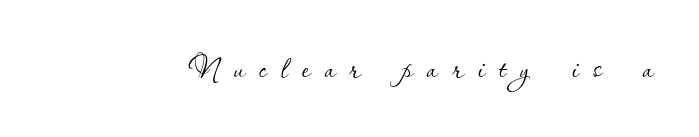
The image shows 42 px thin type; set unusually wide letter spacing (+0.33 em), not underlined; low stroke contrast and a small x-height.
